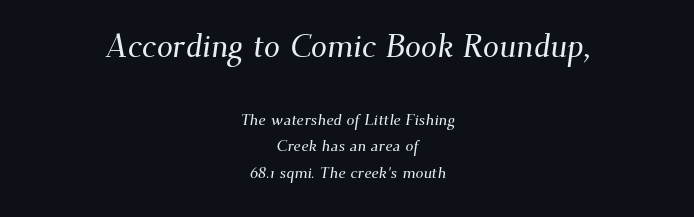
Leftover space on each line is divided equally before and after the words. The letters advance in unequal steps, a hallmark of proportional type. This is serif lettering, the kind often seen in printed books. The rendering uses a moderate line-height, typical for paragraphs. Clear beneath every line of the passage.
